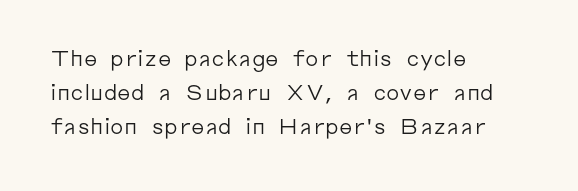
{"italic": "no", "bold": "no", "underline": "no", "align": "left", "line_spacing": "normal", "line_spacing_ratio": 1.62, "letter_spacing": "normal", "letter_spacing_em": 0.0, "glyph_px": 21}
